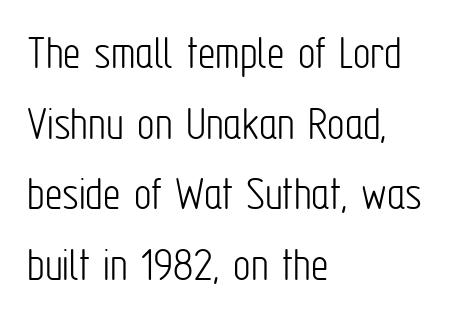
The image shows 49 px light, condensed sans-serif type, upright; set left-aligned, normal line spacing (1.44x), normal letter spacing, not underlined; low stroke contrast and a medium x-height.
